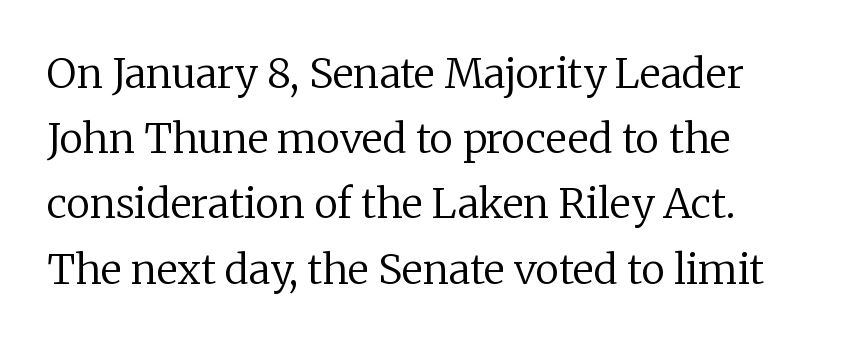
Q: Is the text bold? A: No.
Q: Is the text italic (slanted)? A: No, it is upright.
Q: Is the typeface a serif or a sans-serif typeface? A: Serif.
Q: Is the text underlined? A: No.
Q: How is the paragraph aligned? A: Left-aligned.
Q: Is the spacing between letters normal or unusually wide? A: Normal.
Q: Is the spacing between lines tight, normal or loose? A: Normal.
Q: Width (condensed, normal, or wide)? A: Normal.
Q: Stroke contrast? A: Low.
Q: x-height? A: Medium.
Q: Monospaced? A: No.
